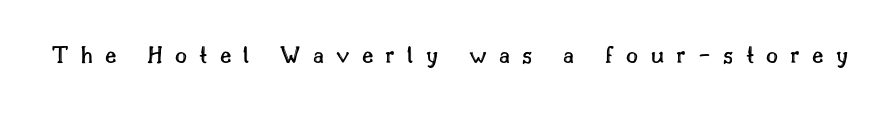
Descender tails drop into unmarked territory. Posture: straight, roman, zero tilt. Is the letter spacing exaggerated? Yes — the characters are pushed far apart.
